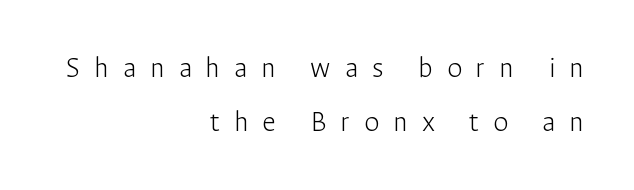
The image shows 30 px light sans-serif type, upright; set right-aligned, line spacing 1.8x, unusually wide letter spacing (+0.47 em), not underlined; low stroke contrast and a medium x-height.
